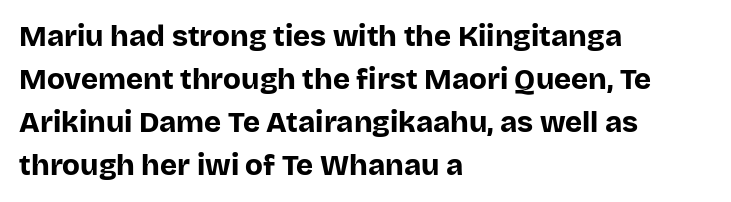
The image shows 29 px bold sans-serif type, upright; set left-aligned, normal line spacing (1.48x), normal letter spacing, not underlined; low stroke contrast and a large x-height.
